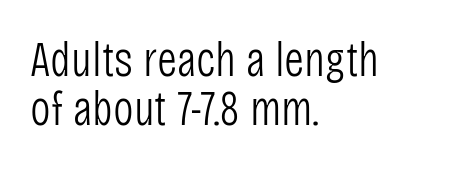
The image shows 49 px light, condensed sans-serif type, upright; set left-aligned, tight line spacing (0.99x), normal letter spacing, not underlined; low stroke contrast and a large x-height.
